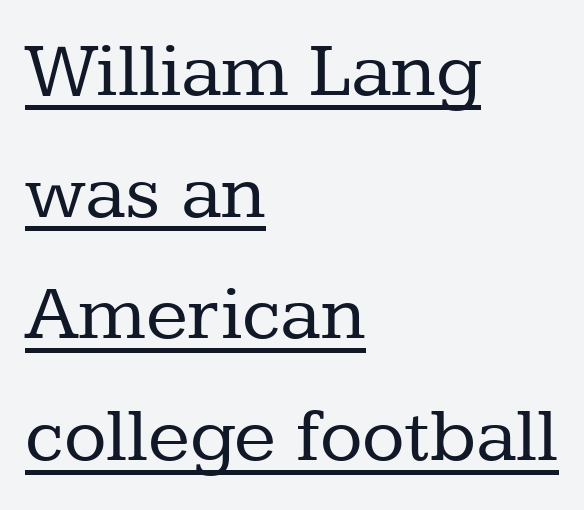
{"serif": "yes", "italic": "no", "bold": "no", "weight": "regular", "width": "normal", "stroke_contrast": "low", "x_height": "medium", "monospaced": "no", "underline": "yes", "align": "left", "line_spacing": "normal", "line_spacing_ratio": 1.56, "letter_spacing": "normal", "letter_spacing_em": 0.0, "glyph_px": 78}
